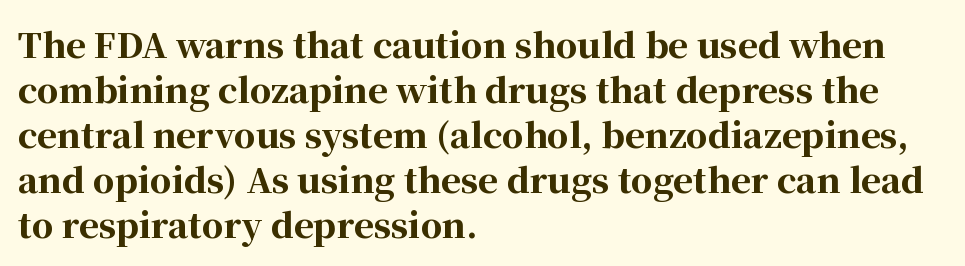
{"serif": "yes", "italic": "no", "bold": "yes", "weight": "bold", "width": "normal", "stroke_contrast": "high", "x_height": "medium", "monospaced": "no", "underline": "no", "align": "left", "line_spacing": "normal", "line_spacing_ratio": 1.32, "letter_spacing": "normal", "letter_spacing_em": 0.0, "glyph_px": 34}
